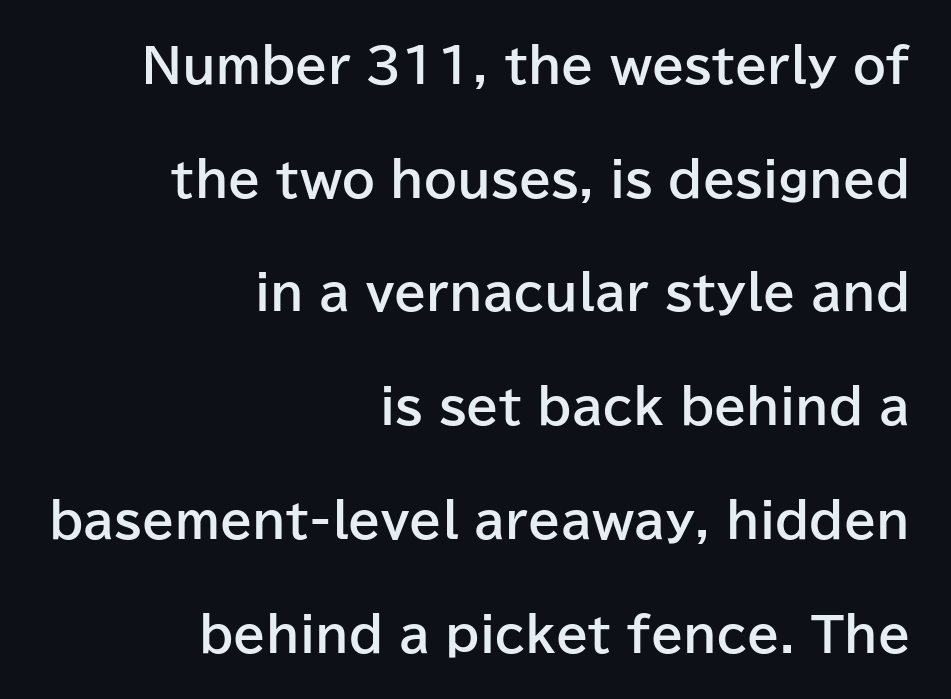
The image shows 47 px bold sans-serif type, upright; set right-aligned, loose line spacing (2.42x), normal letter spacing, not underlined; low stroke contrast and a medium x-height.
